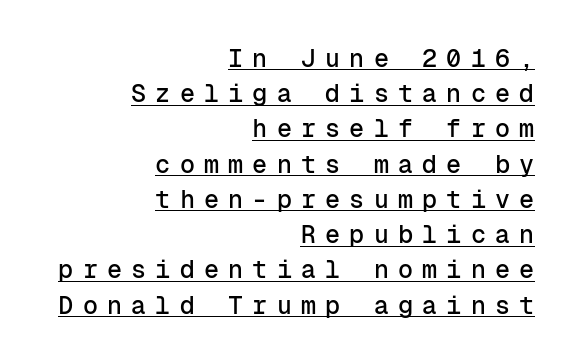
The image shows 25 px text type, upright; set right-aligned, normal line spacing (1.41x), unusually wide letter spacing (+0.37 em), underlined.
